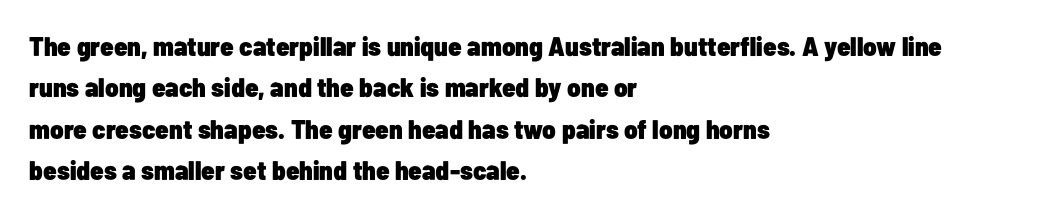
The image shows 27 px bold type, upright; set left-aligned, normal line spacing (1.53x), normal letter spacing, not underlined.
